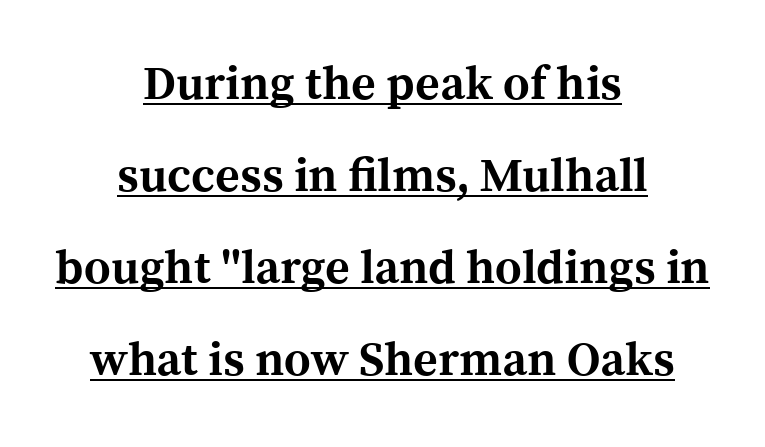
It's the straight-up-and-down kind of type. Students, note that the glyphs here touch the page at normal intervals. The specimen includes a rule beneath the text block's lines. These lines carry a lot of weight — the face is fully bold. Neither beginnings nor endings align; midpoints do.
